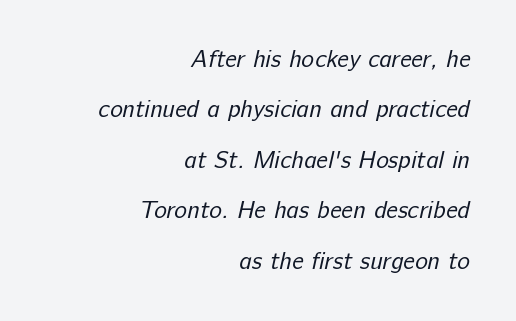
{"bold": "no", "underline": "no", "align": "right", "line_spacing": "loose", "line_spacing_ratio": 2.1, "letter_spacing": "normal", "letter_spacing_em": 0.0, "glyph_px": 24}
